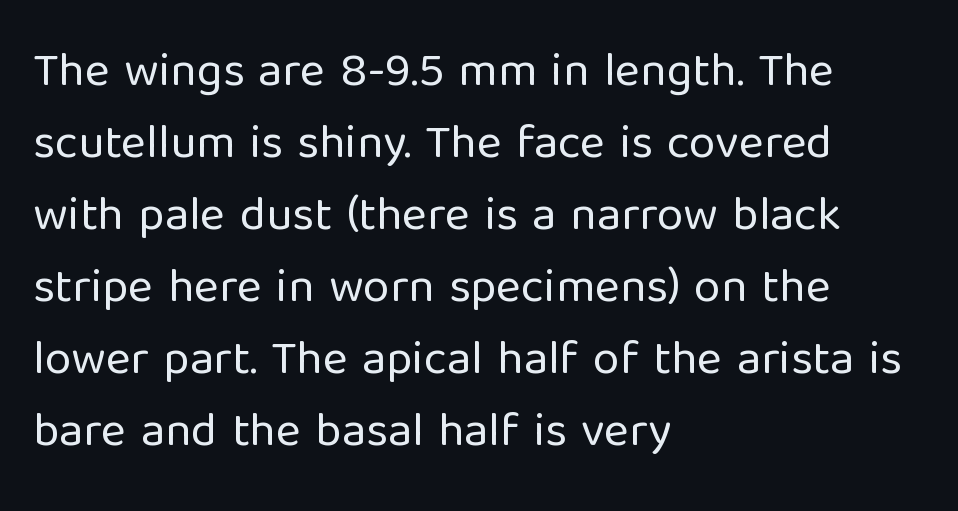
{"serif": "no", "italic": "no", "bold": "no", "weight": "regular", "width": "normal", "stroke_contrast": "low", "x_height": "medium", "monospaced": "no", "underline": "no", "align": "left", "line_spacing": "normal", "line_spacing_ratio": 1.5, "letter_spacing": "normal", "letter_spacing_em": 0.0, "glyph_px": 48}
